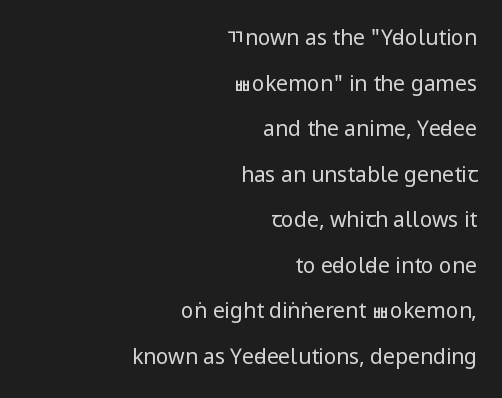
The image shows 21 px text type, upright; set right-aligned, loose line spacing (2.17x), normal letter spacing, not underlined.
